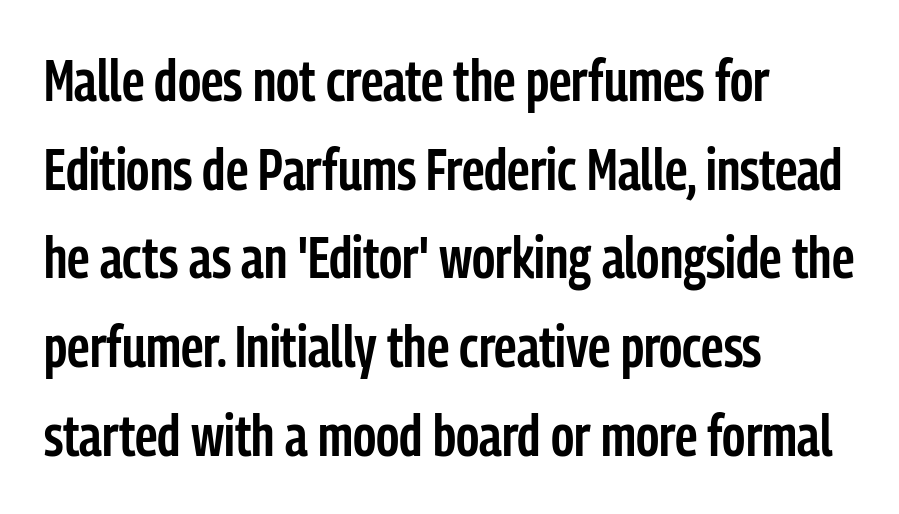
{"serif": "no", "italic": "no", "bold": "semi", "weight": "semibold", "width": "condensed", "stroke_contrast": "low", "x_height": "medium", "monospaced": "no", "underline": "no", "align": "left", "line_spacing": "normal", "line_spacing_ratio": 1.53, "letter_spacing": "normal", "letter_spacing_em": 0.0, "glyph_px": 58}
